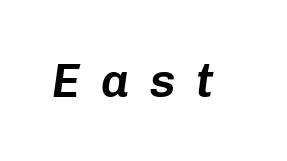
The area under the type is left untouched. Tracking here is generous; glyphs stand well apart from one another. This is oblique type, the kind used for emphasis or titles. Here the designer chose a conventional face with non-uniform glyph widths.
